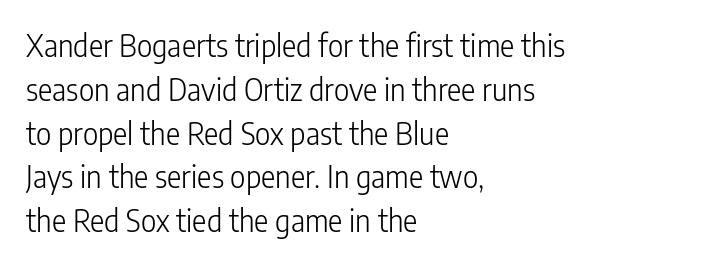
Do the characters align in a grid? No, the font is proportional. Bare-footed words on every line. Counters stay open thanks to moderate or lighter strokes. Notice how descenders clear the ascenders below comfortably — that's standard leading.
